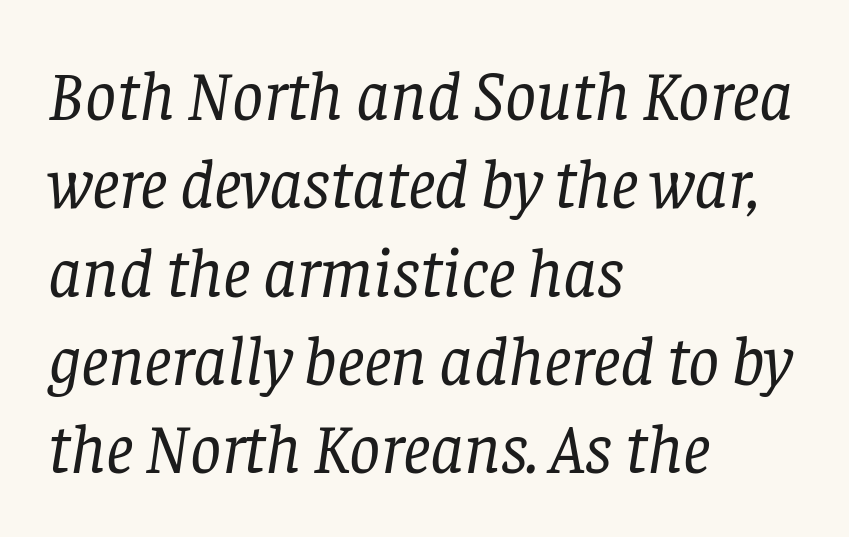
{"serif": "yes", "italic": "yes", "lean": "right", "slant_degrees": 8, "bold": "no", "weight": "regular", "width": "normal", "stroke_contrast": "low", "x_height": "large", "monospaced": "no", "underline": "no", "align": "left", "line_spacing": "normal", "line_spacing_ratio": 1.28, "letter_spacing": "normal", "letter_spacing_em": 0.0, "glyph_px": 69}
